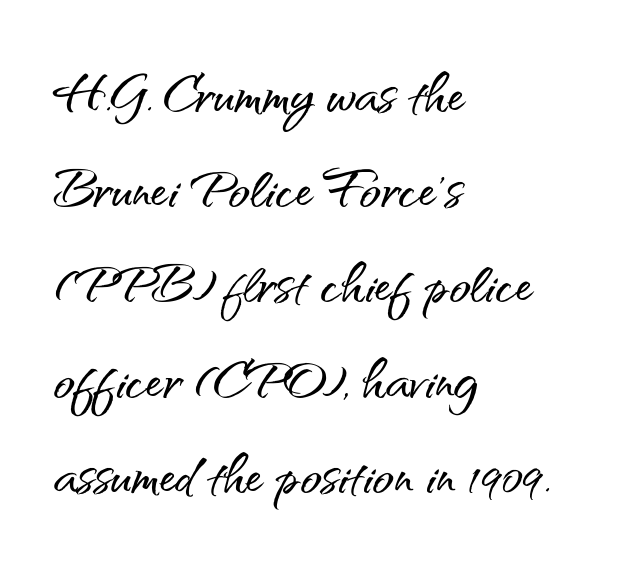
Q: Is the text italic (slanted)? A: Yes.
Q: Is the typeface a serif or a sans-serif typeface? A: Sans-serif.
Q: Is the text underlined? A: No.
Q: How is the paragraph aligned? A: Left-aligned.
Q: Is the spacing between letters normal or unusually wide? A: Normal.
Q: Is the spacing between lines tight, normal or loose? A: Normal.
Q: Width (condensed, normal, or wide)? A: Normal.
Q: Stroke contrast? A: Medium.
Q: x-height? A: Small.
Q: Monospaced? A: No.
